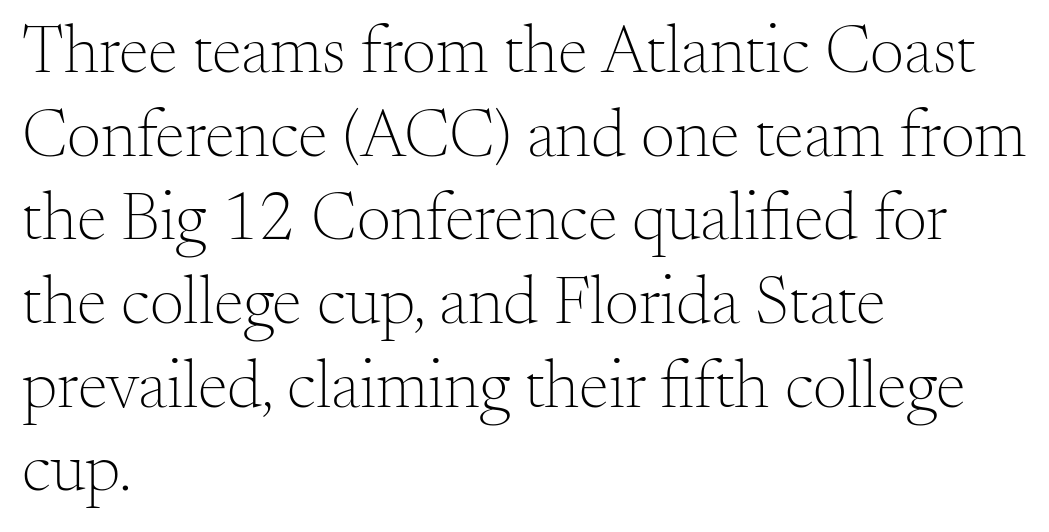
The image shows 68 px light serif type, upright; set left-aligned, line spacing 1.23x, normal letter spacing, not underlined; medium stroke contrast and a small x-height.
